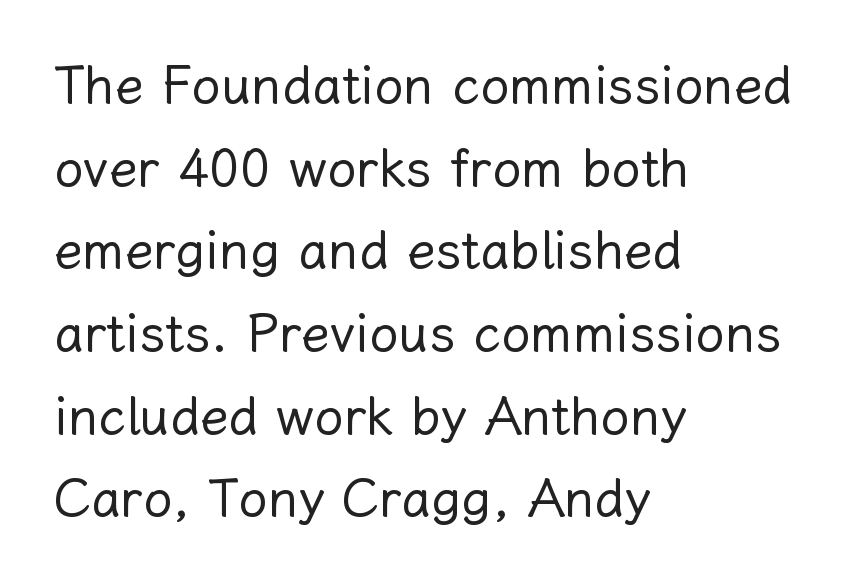
This sample uses plain, unmodified letter spacing. One-word summary of the alignment: left. Varying glyph widths throughout — classic text-font behaviour. Quick note: underline off.
